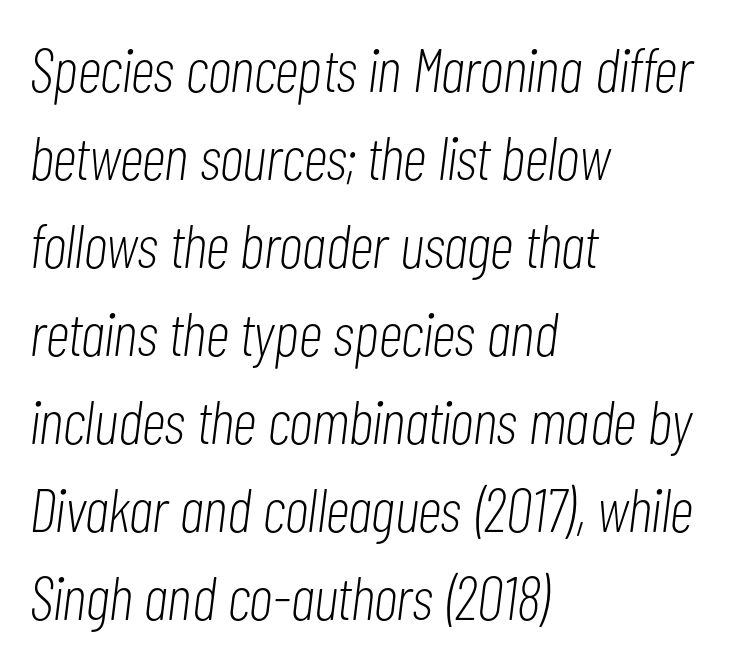
{"italic": "yes", "lean": "right", "slant_degrees": 7, "bold": "no", "weight": "light", "width": "condensed", "stroke_contrast": "low", "x_height": "medium", "monospaced": "no", "underline": "no", "align": "left", "line_spacing": "normal", "line_spacing_ratio": 1.42, "letter_spacing": "normal", "letter_spacing_em": 0.0, "glyph_px": 62}
